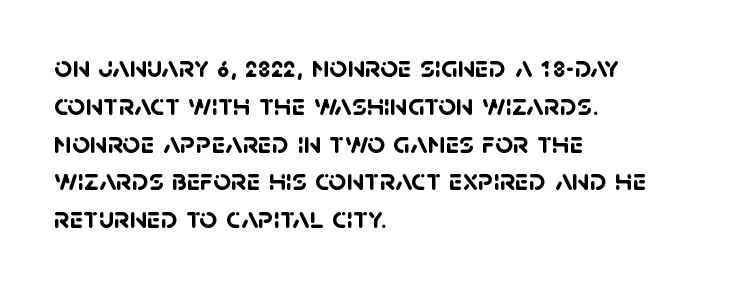
Character widths vary here, with narrow letters taking less room than wide ones. Leftover space on each line is placed entirely after the last word. Lines of text with bare space underneath. Check where the strokes stop: nothing finishes them off — pure sans. The characters look thick and weighty, a clear bold. Spacing between characters is what you'd get straight out of the box.
